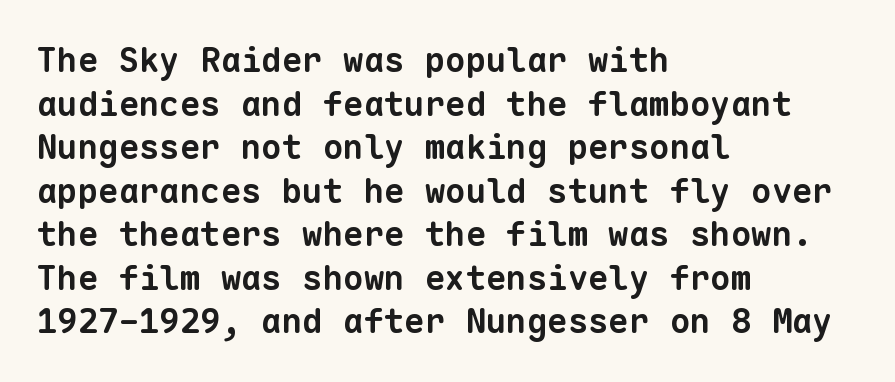
{"serif": "no", "bold": "yes", "weight": "bold", "width": "normal", "stroke_contrast": "low", "x_height": "medium", "monospaced": "yes", "underline": "no", "align": "left", "line_spacing": "normal", "line_spacing_ratio": 1.28, "letter_spacing": "normal", "letter_spacing_em": 0.0, "glyph_px": 34}
